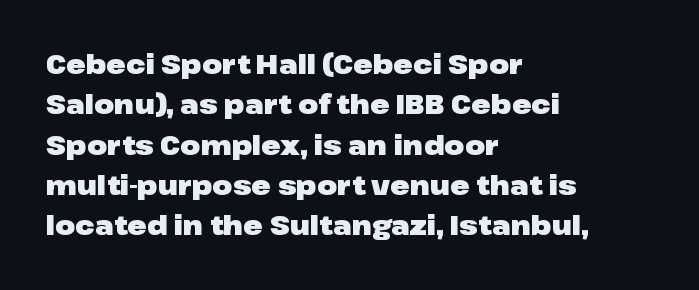
{"italic": "no", "bold": "yes", "underline": "no", "align": "left", "line_spacing": "normal", "line_spacing_ratio": 1.55, "letter_spacing": "normal", "letter_spacing_em": 0.0, "glyph_px": 26}
